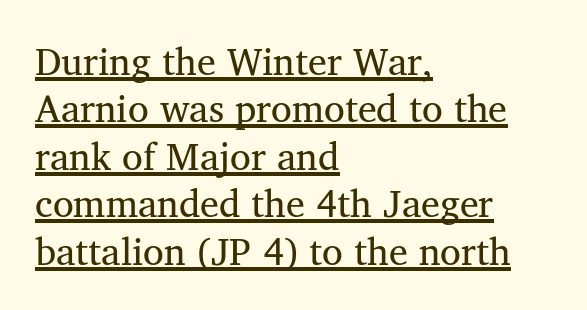
The image shows 38 px regular-weight serif type, upright; set left-aligned, normal line spacing (1.25x), normal letter spacing, underlined; medium stroke contrast and a medium x-height.
